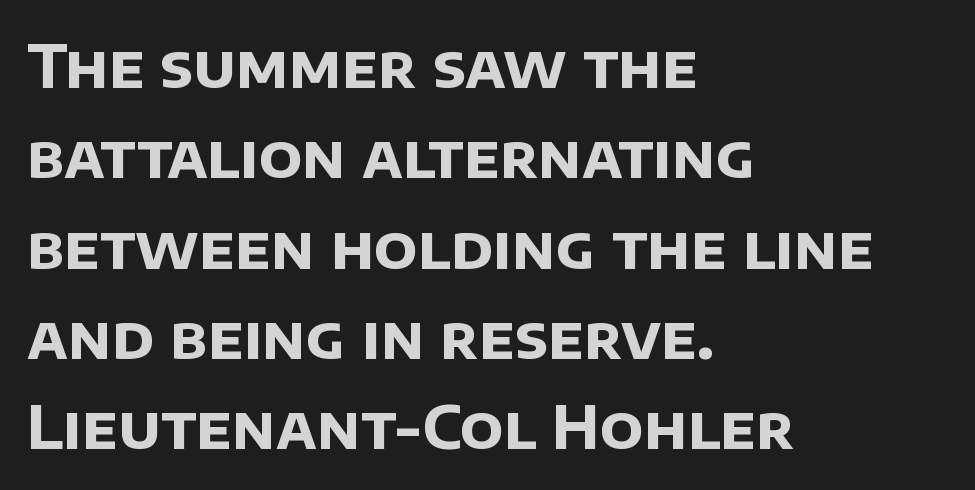
{"serif": "no", "bold": "yes", "weight": "bold", "width": "normal", "stroke_contrast": "low", "x_height": "large", "monospaced": "no", "underline": "no", "align": "left", "line_spacing": "normal", "line_spacing_ratio": 1.53, "letter_spacing": "normal", "letter_spacing_em": 0.0, "glyph_px": 59}
